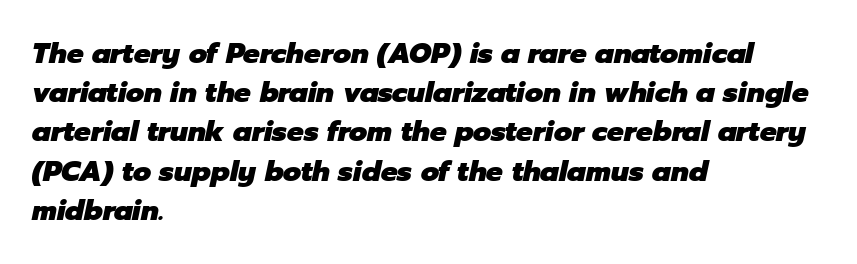
The passage is arranged the way most books set body copy — flush left. In terms of letterspacing, this is plain default setting. The font is running at its bold setting. Reading down the column, the eye jumps a familiar distance to each next line. The passage shown is not underscored anywhere.
